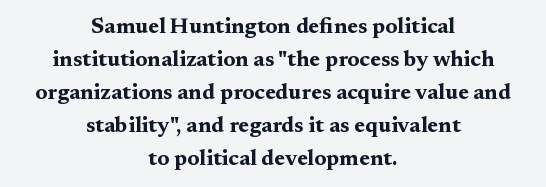
Q: Is the text bold? A: Yes.
Q: Is the text italic (slanted)? A: No, it is upright.
Q: Is the text underlined? A: No.
Q: How is the paragraph aligned? A: Centered.
Q: Is the spacing between letters normal or unusually wide? A: Normal.
Q: Is the spacing between lines tight, normal or loose? A: Normal.
